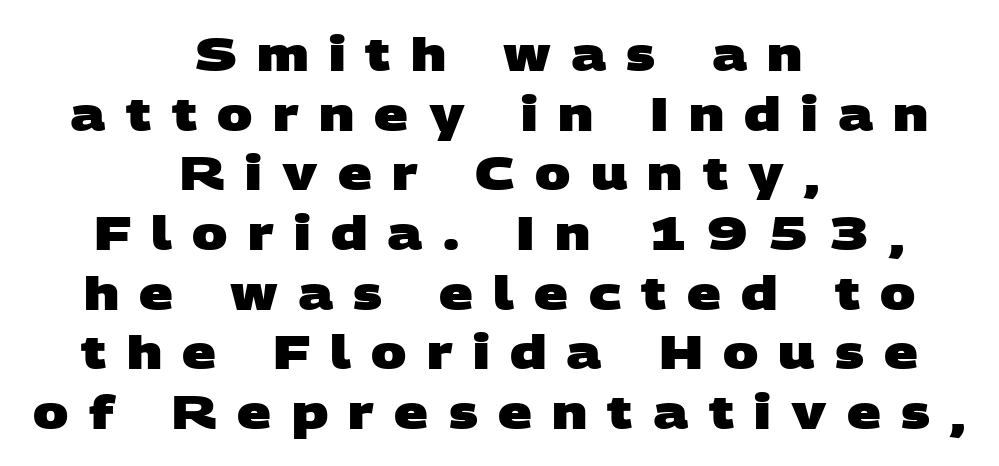
The text was rendered using a sans face with plain stroke endings. The glyphs are unaccompanied by any horizontal stroke below them. The glyphs have the mass of a bold cut. The block of text has a typical density, with ordinary space between rows.
